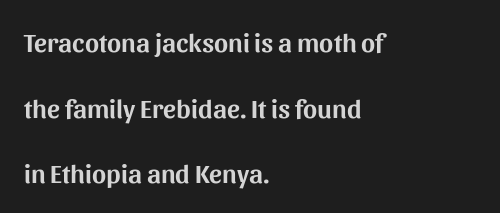
The image shows 27 px text type, upright; set left-aligned, loose line spacing (2.43x), normal letter spacing, not underlined.
